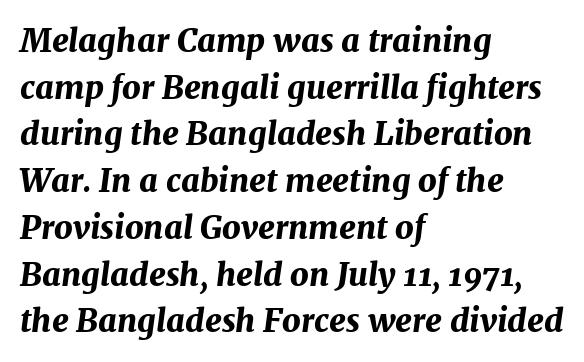
Q: Is the text bold? A: Yes.
Q: Is the text italic (slanted)? A: Yes, it leans right by about 7 degrees.
Q: Is the text underlined? A: No.
Q: How is the paragraph aligned? A: Left-aligned.
Q: Is the spacing between letters normal or unusually wide? A: Normal.
Q: Is the spacing between lines tight, normal or loose? A: Normal.
Q: Width (condensed, normal, or wide)? A: Normal.
Q: Stroke contrast? A: Medium.
Q: x-height? A: Medium.
Q: Monospaced? A: No.
